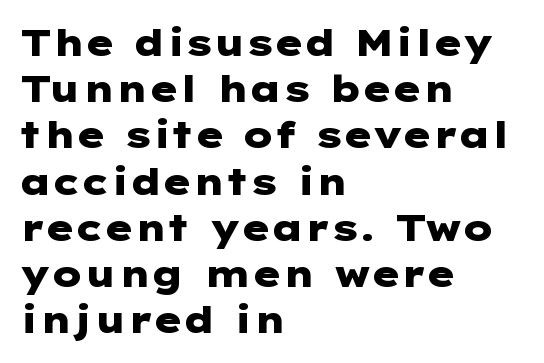
Q: Is the text bold? A: Yes.
Q: Is the text italic (slanted)? A: No, it is upright.
Q: Is the typeface a serif or a sans-serif typeface? A: Sans-serif.
Q: Is the text underlined? A: No.
Q: How is the paragraph aligned? A: Left-aligned.
Q: Is the spacing between letters normal or unusually wide? A: Normal.
Q: Is the spacing between lines tight, normal or loose? A: Normal.
Q: Width (condensed, normal, or wide)? A: Wide.
Q: Stroke contrast? A: Low.
Q: x-height? A: Medium.
